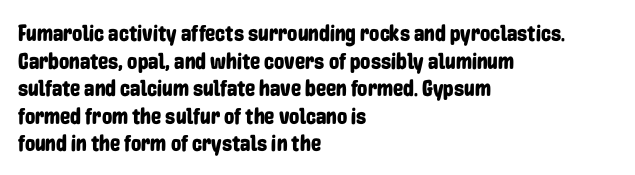
Q: Is the text italic (slanted)? A: No, it is upright.
Q: Is the text underlined? A: No.
Q: How is the paragraph aligned? A: Left-aligned.
Q: Is the spacing between letters normal or unusually wide? A: Normal.
